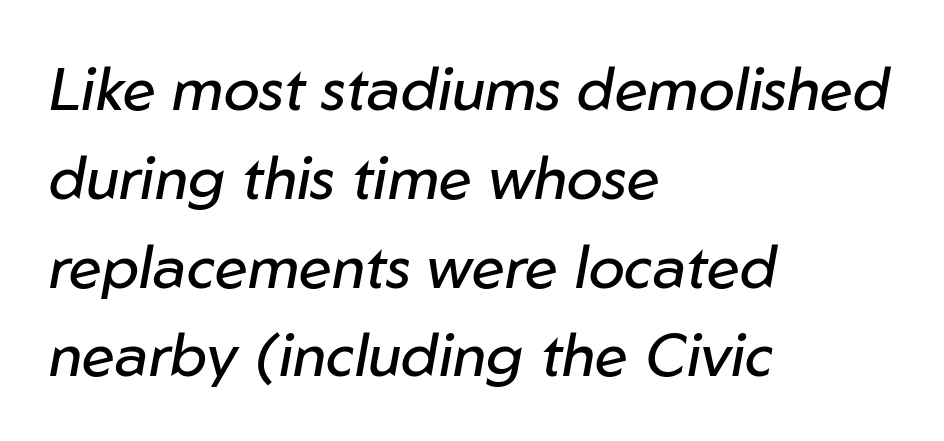
{"italic": "yes", "lean": "right", "slant_degrees": 10, "bold": "no", "weight": "regular", "width": "normal", "stroke_contrast": "low", "x_height": "medium", "monospaced": "no", "underline": "no", "align": "left", "line_spacing": "normal", "line_spacing_ratio": 1.48, "letter_spacing": "normal", "letter_spacing_em": 0.0, "glyph_px": 60}
